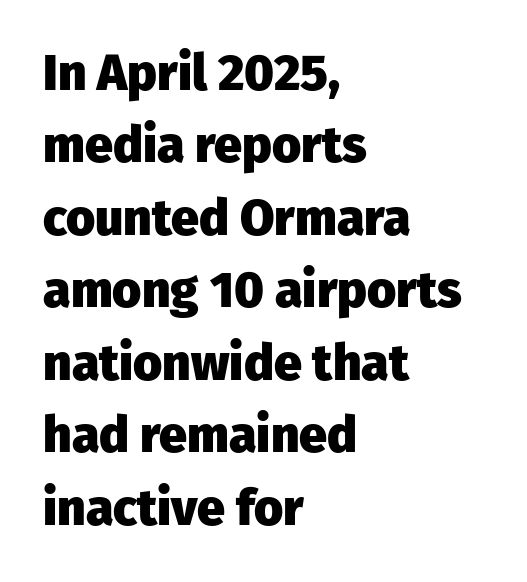
Q: Is the text bold? A: Yes.
Q: Is the text italic (slanted)? A: No, it is upright.
Q: Is the typeface a serif or a sans-serif typeface? A: Sans-serif.
Q: Is the text underlined? A: No.
Q: How is the paragraph aligned? A: Left-aligned.
Q: Is the spacing between letters normal or unusually wide? A: Normal.
Q: Is the spacing between lines tight, normal or loose? A: Normal.
Q: Width (condensed, normal, or wide)? A: Normal.
Q: Stroke contrast? A: Low.
Q: x-height? A: Medium.
Q: Monospaced? A: No.
